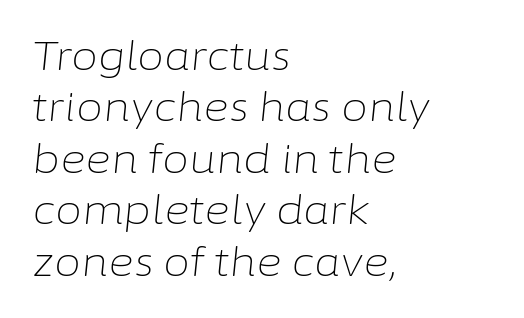
{"italic": "yes", "lean": "right", "slant_degrees": 6, "bold": "no", "weight": "light", "width": "normal", "stroke_contrast": "low", "x_height": "medium", "monospaced": "no", "underline": "no", "align": "left", "line_spacing": "normal", "line_spacing_ratio": 1.32, "letter_spacing": "normal", "letter_spacing_em": 0.0, "glyph_px": 39}
